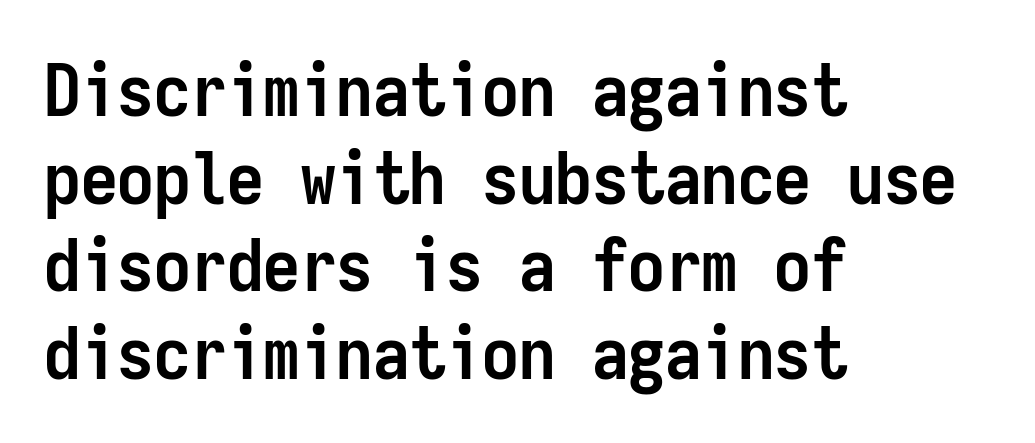
Strokes here are thick enough to call this a true bold. The letters sit at their default tracking, neither squeezed nor spread. These lines stack with their left ends in a neat column. The words here are not underlined. Italic: no, the glyphs are upright roman. Font category for this specimen: sans-serif.
